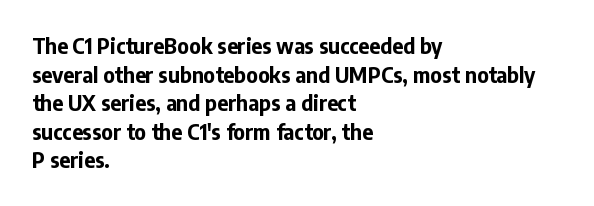
The image shows 21 px bold type, upright; set left-aligned, normal line spacing (1.36x), normal letter spacing, not underlined.
